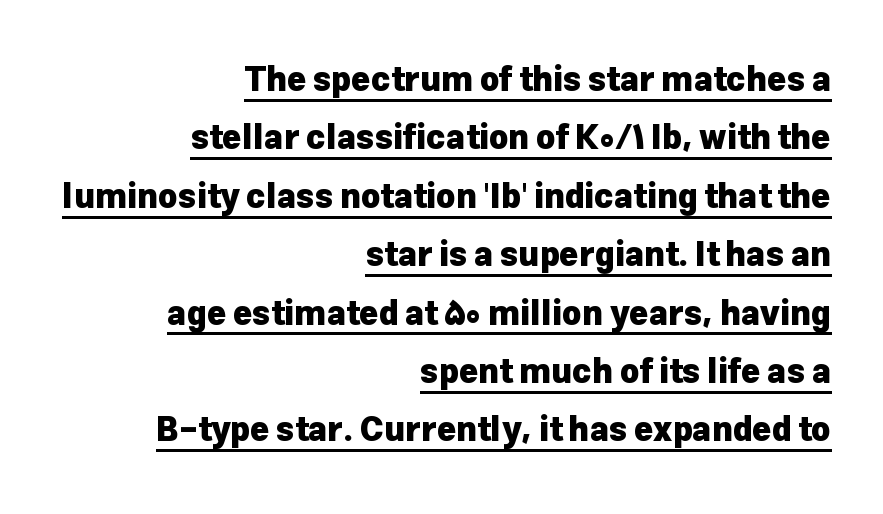
Ascenders rise straight up at ninety degrees. Heavy-handed strokes throughout: this text is bold. Quick note: underline on. This sample has the flowing, uneven cadence of proportional lettering. Horizontally, the lines are justified to the trailing edge only. Regarding serifs, this sample does without them.
